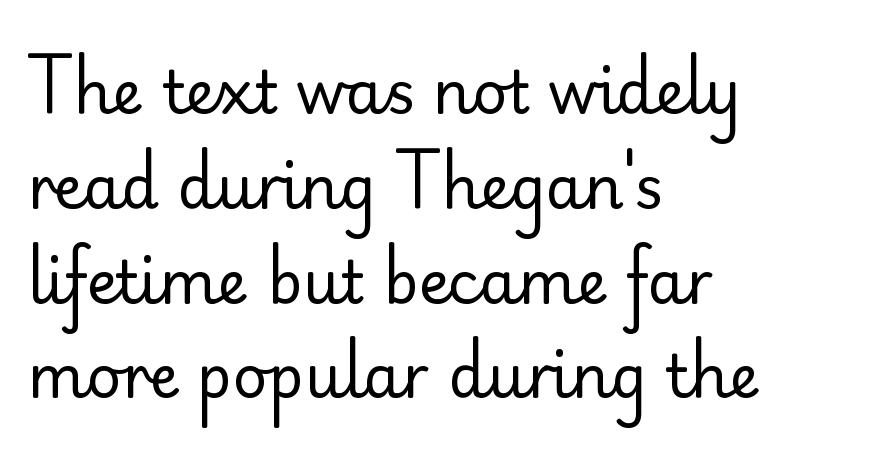
Here the glyphs are tracked normally, forming tight word shapes. No word sits above an underline. A student would call this left alignment; a typographer would say flush left, rag right. Weight: in the light-to-regular range.
